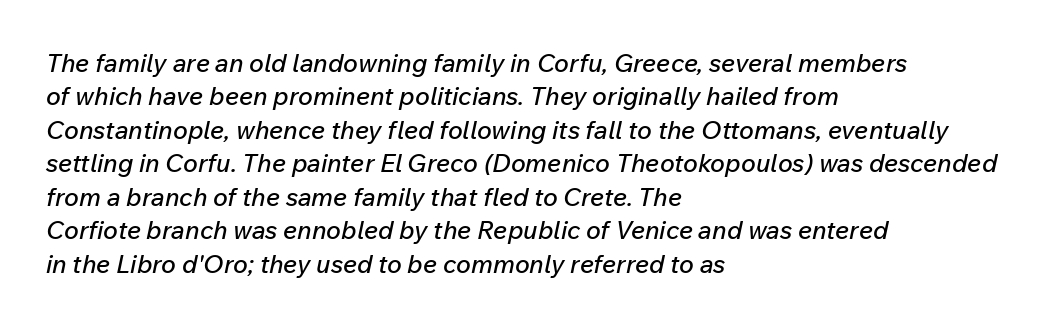
The image shows 25 px text type, italic (leaning right); set left-aligned, normal line spacing (1.34x), normal letter spacing, not underlined.
